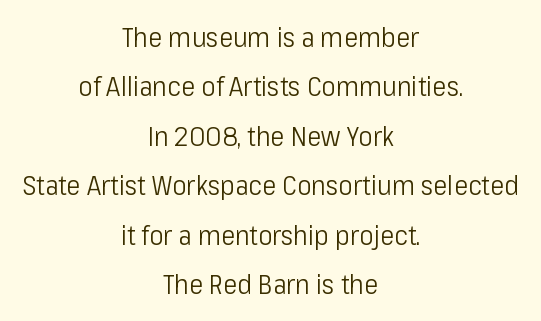
{"italic": "no", "bold": "no", "underline": "no", "align": "center", "line_spacing_ratio": 1.83, "letter_spacing": "normal", "letter_spacing_em": 0.0, "glyph_px": 27}
